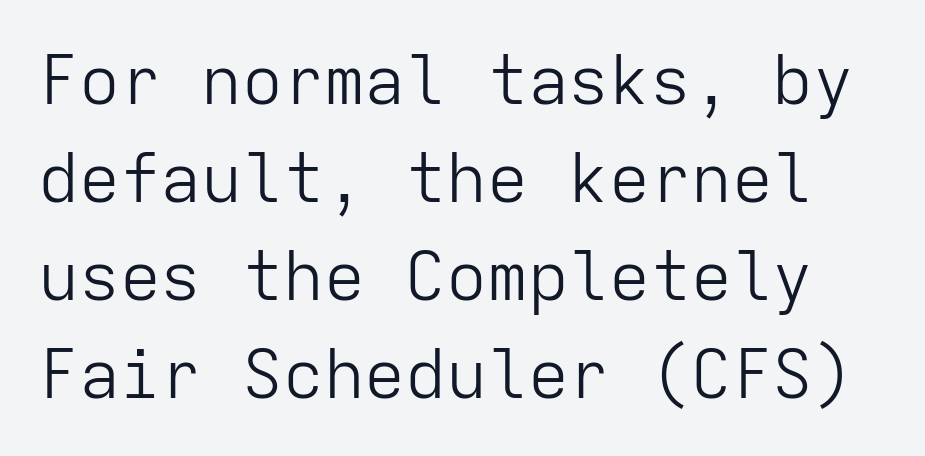
Q: Is the text bold? A: No.
Q: Is the text italic (slanted)? A: No, it is upright.
Q: Is the typeface a serif or a sans-serif typeface? A: Sans-serif.
Q: Is the text underlined? A: No.
Q: Is the spacing between letters normal or unusually wide? A: Normal.
Q: Is the spacing between lines tight, normal or loose? A: Normal.
Q: Width (condensed, normal, or wide)? A: Normal.
Q: Stroke contrast? A: Low.
Q: x-height? A: Medium.
Q: Monospaced? A: Yes.
